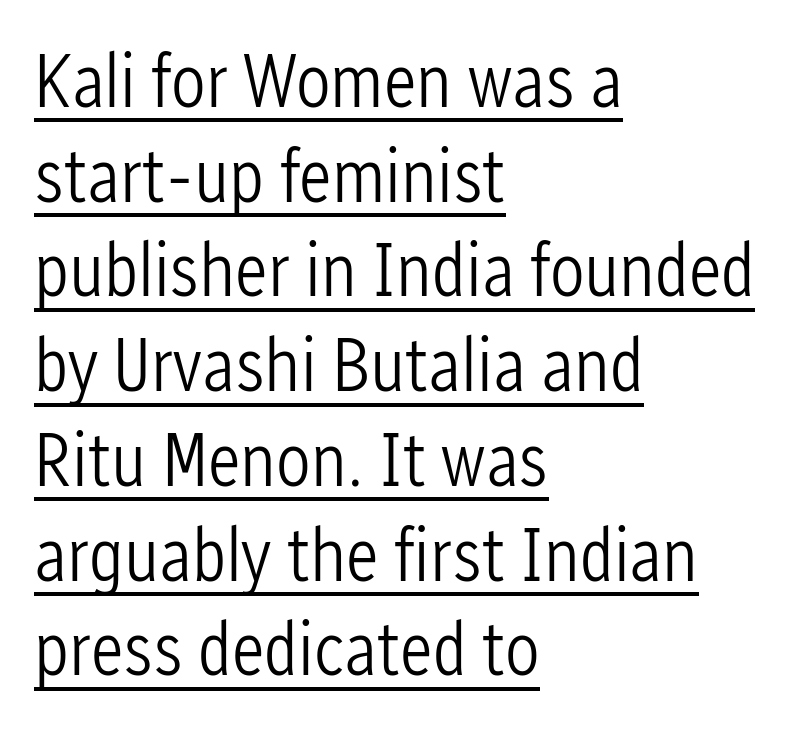
The image shows 77 px light, condensed sans-serif type, upright; set left-aligned, line spacing 1.23x, normal letter spacing, underlined; low stroke contrast and a medium x-height.
